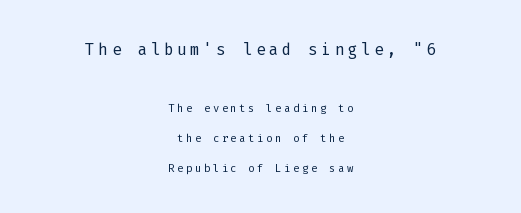
{"italic": "no", "bold": "no", "underline": "no", "align": "center", "line_spacing": "loose", "line_spacing_ratio": 2.01, "larger_block": "first", "size_ratio": 1.47, "glyph_px": 22}
